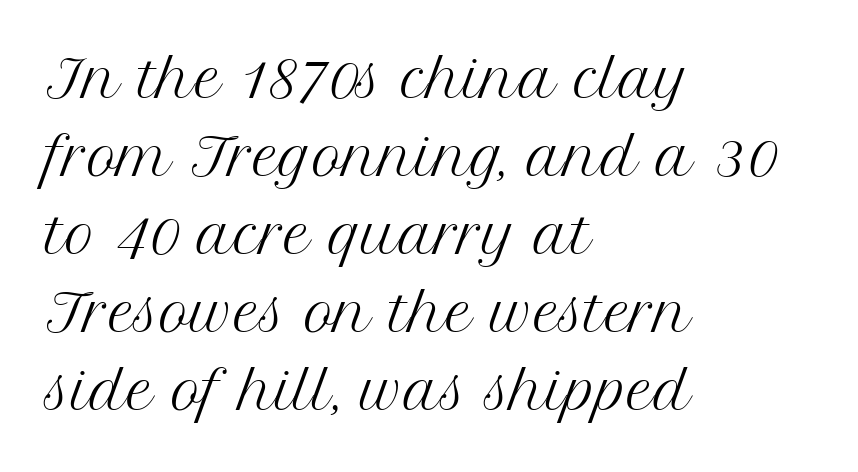
No heavy texture on the line: the type isn't bold. One-word summary of the alignment: left. The baseline area is clear. Does extra space separate the letters? No, they use regular spacing. This sample keeps an unexceptional amount of space between lines.
